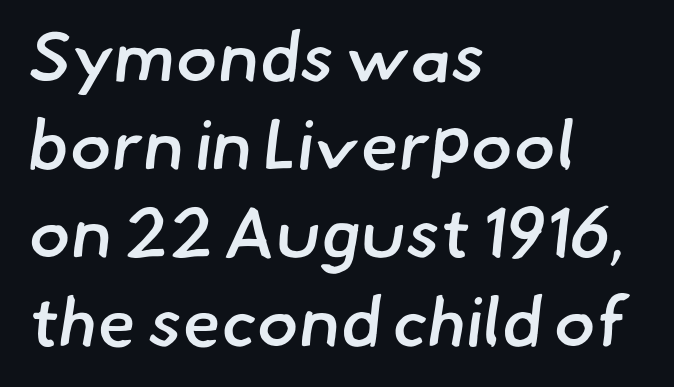
The rendering uses a semibold face; strokes are thickened but not to full bold. Rows of type keep a routine distance in the vertical direction. Unmarked baselines from the first word to the last. Nope, no serifs anywhere on these letters. A classic flush-left, rag-right setting is used for this passage. Do the characters align in a grid? No, the font is proportional.
